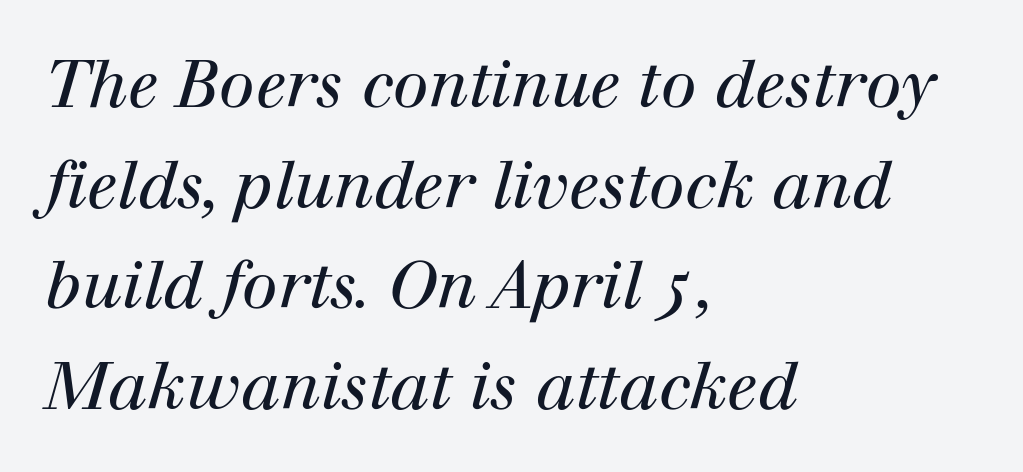
The image shows 65 px regular-weight serif type, italic (leaning right); set left-aligned, normal line spacing (1.55x), normal letter spacing, not underlined; high stroke contrast and a medium x-height.
